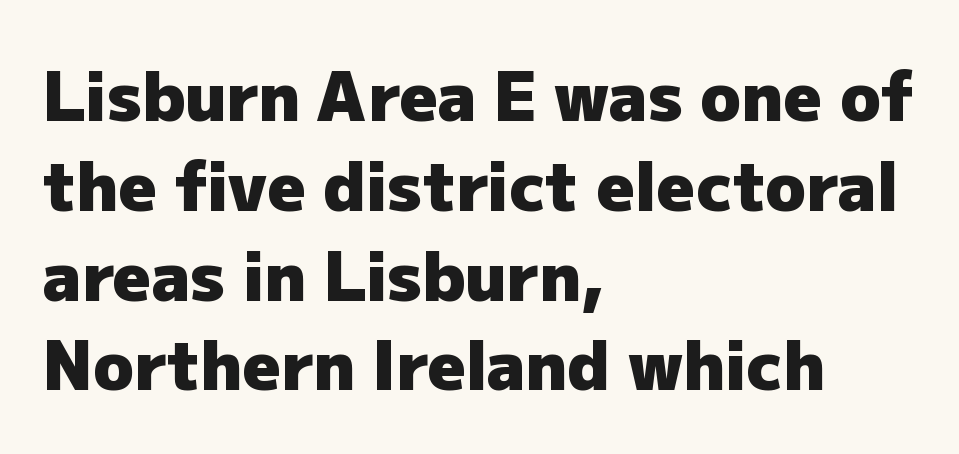
Q: Is the text bold? A: Yes.
Q: Is the text italic (slanted)? A: No, it is upright.
Q: Is the typeface a serif or a sans-serif typeface? A: Sans-serif.
Q: Is the text underlined? A: No.
Q: How is the paragraph aligned? A: Left-aligned.
Q: Is the spacing between letters normal or unusually wide? A: Normal.
Q: Is the spacing between lines tight, normal or loose? A: Normal.
Q: Width (condensed, normal, or wide)? A: Normal.
Q: Stroke contrast? A: Low.
Q: x-height? A: Medium.
Q: Monospaced? A: No.
